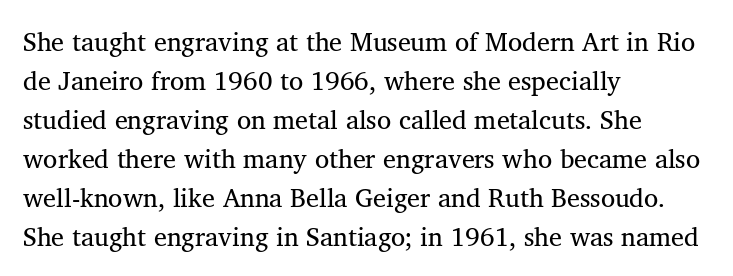
No word sits above an underline. Rows of type keep a routine distance in the vertical direction. The weight tops out at a normal text grade. The line texture is even and compact thanks to regular tracking.
